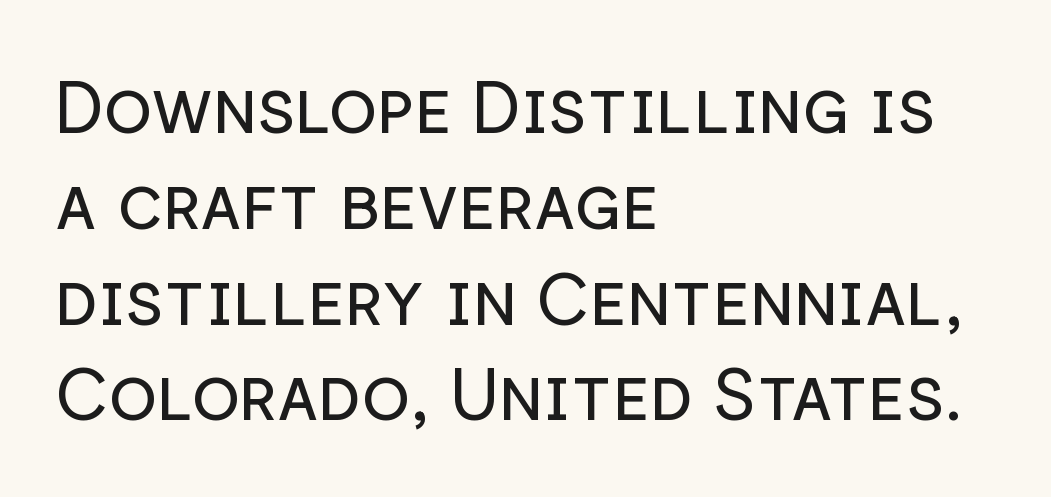
The image shows 72 px regular-weight sans-serif type, upright; set left-aligned, normal line spacing (1.33x), normal letter spacing, not underlined; low stroke contrast and a medium x-height.
